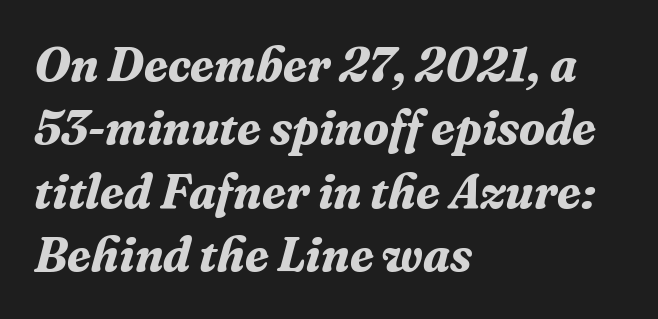
The image shows 48 px bold serif type, italic (leaning right); set left-aligned, normal line spacing (1.32x), normal letter spacing, not underlined; medium stroke contrast and a medium x-height.
